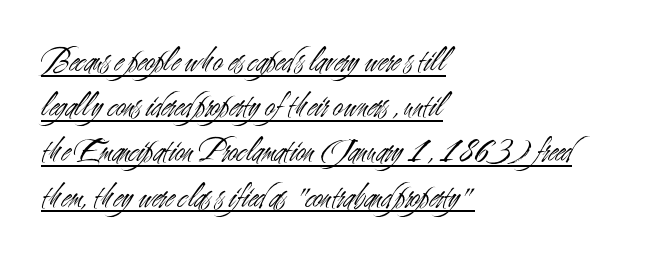
Tracking value appears to be zero — textbook default spacing. The rag falls on the right side of this text block. In designer terms, the underline attribute is active on this setting. Font category for this specimen: sans-serif. The lines sit at an ordinary, default distance from one another.
